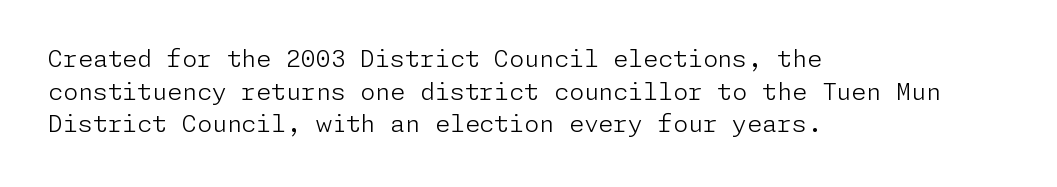
Q: Is the text bold? A: No.
Q: Is the text italic (slanted)? A: No, it is upright.
Q: Is the text underlined? A: No.
Q: How is the paragraph aligned? A: Left-aligned.
Q: Is the spacing between letters normal or unusually wide? A: Normal.
Q: Is the spacing between lines tight, normal or loose? A: Normal.
